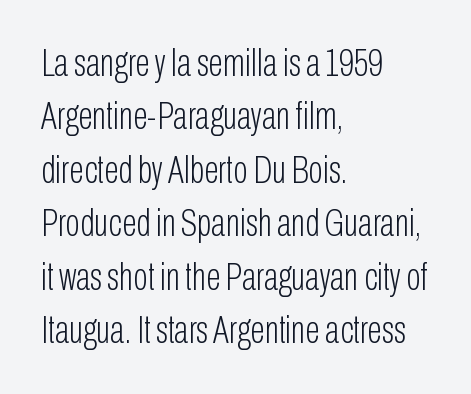
{"serif": "no", "italic": "no", "bold": "no", "weight": "light", "width": "condensed", "stroke_contrast": "low", "x_height": "medium", "monospaced": "no", "underline": "no", "align": "left", "line_spacing": "normal", "line_spacing_ratio": 1.37, "letter_spacing": "normal", "letter_spacing_em": 0.0, "glyph_px": 39}
